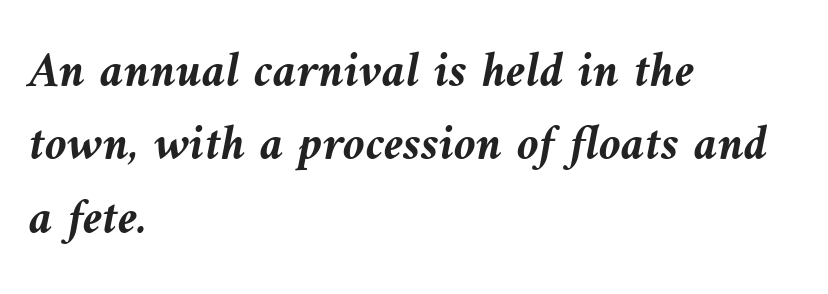
{"italic": "yes", "lean": "left", "slant_degrees": 9, "bold": "yes", "weight": "semibold", "width": "normal", "stroke_contrast": "medium", "x_height": "medium", "monospaced": "no", "underline": "no", "align": "left", "line_spacing": "normal", "line_spacing_ratio": 1.47, "letter_spacing": "normal", "letter_spacing_em": 0.0, "glyph_px": 50}
